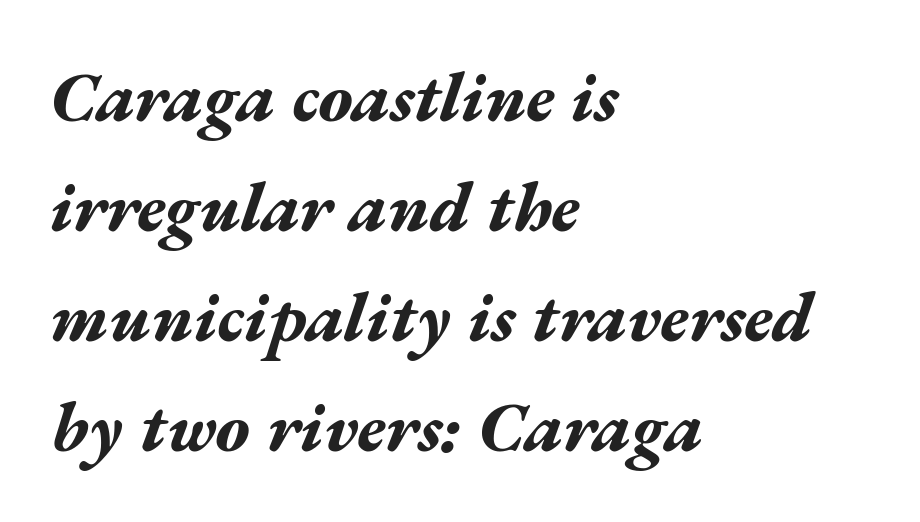
In terms of posture, this sample is oblique. Looks like regular typesetting: each glyph gets only the width it needs. Standard letterfit; no display-style spreading of the glyphs. A full-strength bold gives these letters their thick strokes.
